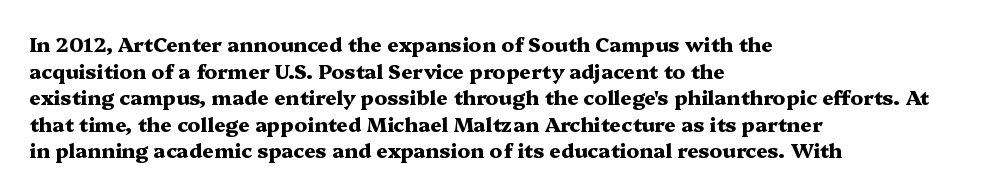
Q: Is the text bold? A: Yes.
Q: Is the text italic (slanted)? A: No, it is upright.
Q: Is the text underlined? A: No.
Q: How is the paragraph aligned? A: Left-aligned.
Q: Is the spacing between letters normal or unusually wide? A: Normal.
Q: Is the spacing between lines tight, normal or loose? A: Normal.
